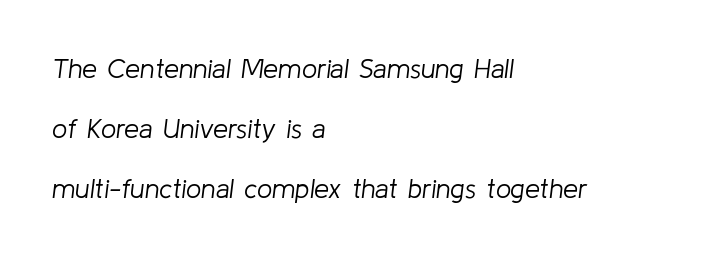
Q: Is the text bold? A: No.
Q: Is the text italic (slanted)? A: Yes, it leans right by about 8 degrees.
Q: Is the text underlined? A: No.
Q: How is the paragraph aligned? A: Left-aligned.
Q: Is the spacing between letters normal or unusually wide? A: Normal.
Q: Is the spacing between lines tight, normal or loose? A: Loose.
